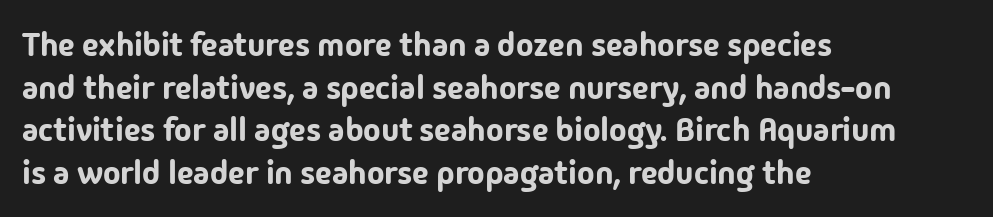
The image shows 33 px sans-serif type, upright; set left-aligned, normal line spacing (1.29x), normal letter spacing, not underlined; low stroke contrast and a medium x-height.
